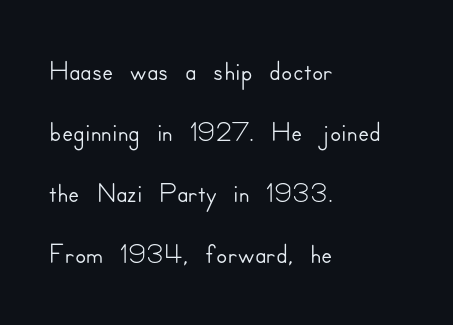
The image shows 41 px sans-serif type, upright; set left-aligned, normal line spacing (1.49x), normal letter spacing, not underlined; low stroke contrast and a small x-height.
